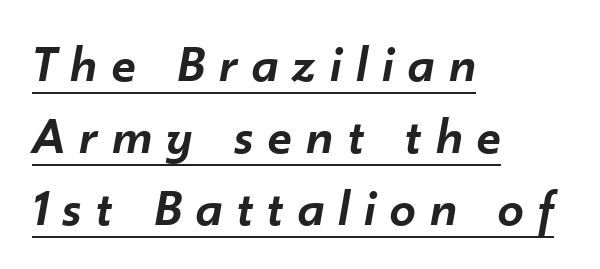
Compared with typical body copy, the letter spacing here is much looser. Looks like regular typesetting: each glyph gets only the width it needs. Line beginnings align vertically; line endings do not. This sample carries an underscore along the baseline area. Leading matches the norm, producing a regular column.
